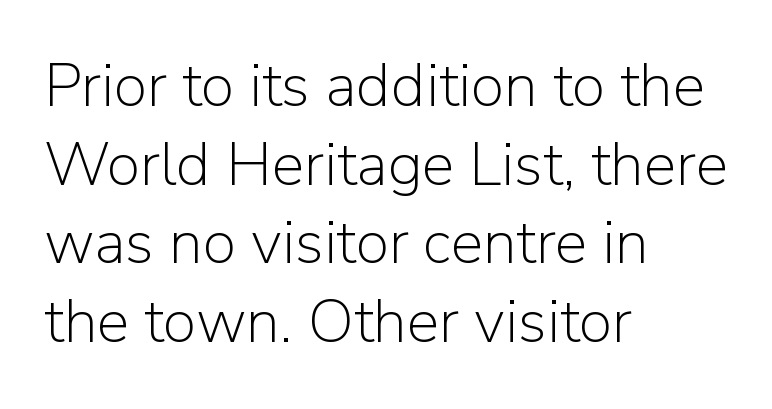
{"serif": "no", "italic": "no", "bold": "no", "weight": "light", "width": "normal", "stroke_contrast": "low", "x_height": "medium", "monospaced": "no", "underline": "no", "align": "left", "line_spacing": "normal", "line_spacing_ratio": 1.29, "letter_spacing": "normal", "letter_spacing_em": 0.0, "glyph_px": 61}
